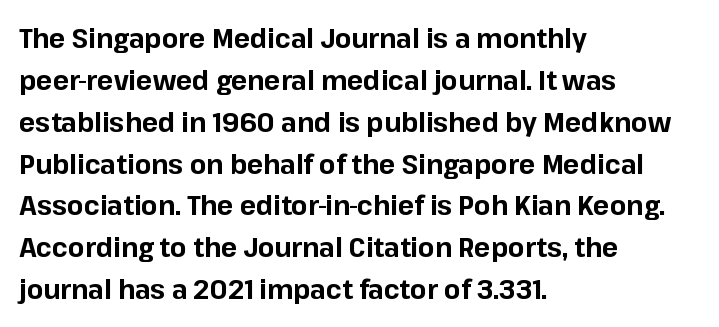
The face used here has the dense, thick strokes of a bold. Students, observe: this is what conventionally led text looks like. Notice how the stems are strictly vertical — no italics here. The setting favours the left margin, as ordinary paragraphs usually do.
